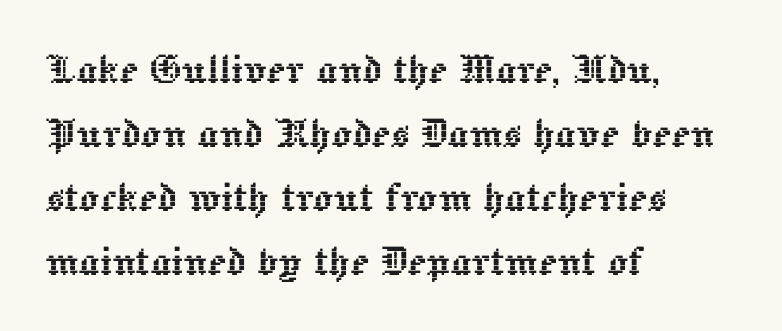
Q: Is the text italic (slanted)? A: No, it is upright.
Q: Is the text underlined? A: No.
Q: How is the paragraph aligned? A: Left-aligned.
Q: Is the spacing between letters normal or unusually wide? A: Normal.
Q: Is the spacing between lines tight, normal or loose? A: Normal.
Q: Width (condensed, normal, or wide)? A: Normal.
Q: x-height? A: Medium.
Q: Monospaced? A: No.
